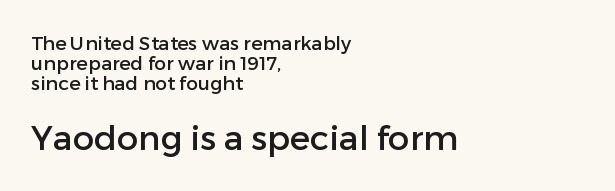
Q: Is the text italic (slanted)? A: No, it is upright.
Q: Is the typeface a serif or a sans-serif typeface? A: Sans-serif.
Q: Is the text underlined? A: No.
Q: How is the paragraph aligned? A: Left-aligned.
Q: Is the spacing between letters normal or unusually wide? A: Normal.
Q: Is the spacing between lines tight, normal or loose? A: Tight.
Q: Which block of text is set in a larger size, the first (top) or the second (bottom)? A: The second (bottom) one.
Q: Width (condensed, normal, or wide)? A: Normal.
Q: Stroke contrast? A: Low.
Q: x-height? A: Medium.
Q: Monospaced? A: No.
